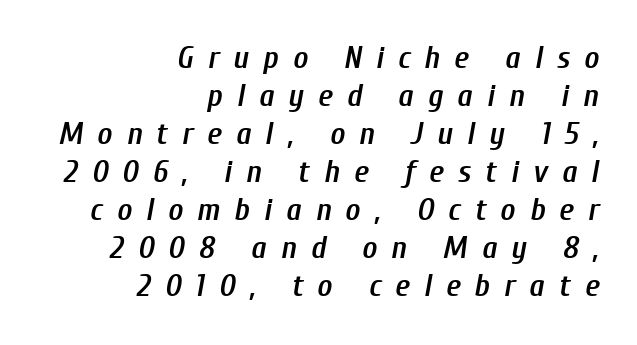
Q: Is the text bold? A: Semi-bold.
Q: Is the text italic (slanted)? A: Yes, it leans right by about 10 degrees.
Q: Is the text underlined? A: No.
Q: How is the paragraph aligned? A: Right-aligned.
Q: Is the spacing between letters normal or unusually wide? A: Unusually wide.
Q: Width (condensed, normal, or wide)? A: Condensed.
Q: Stroke contrast? A: Low.
Q: x-height? A: Medium.
Q: Monospaced? A: No.
